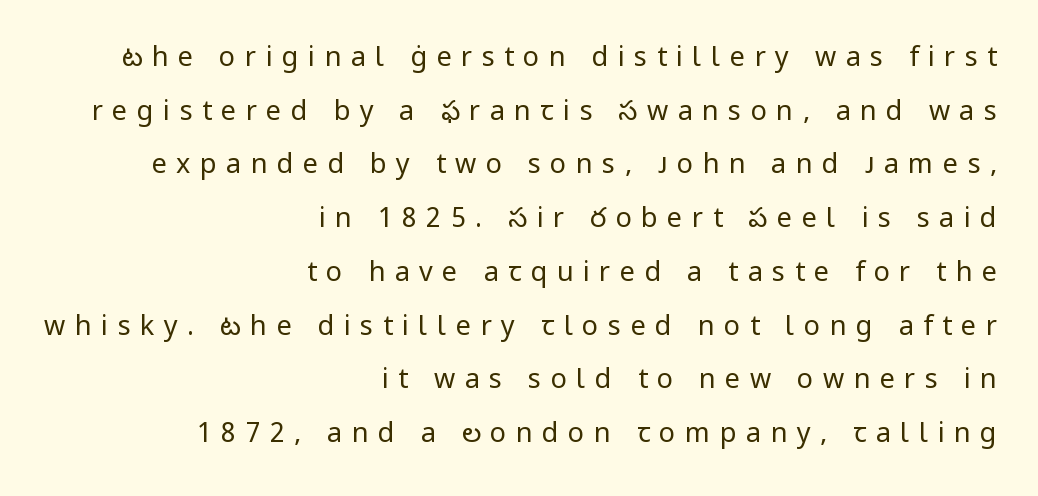
The image shows 27 px text type, upright; set right-aligned, loose line spacing (1.99x), unusually wide letter spacing (+0.35 em), not underlined.
